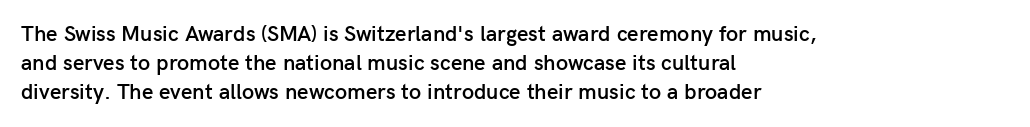
Left-aligned paragraph, ragged on the right. This sample uses plain, unmodified letter spacing. The lettering holds an erect, upright posture throughout. Underlining? Definitely not there. Students, this is semibold: more ink than regular, less than bold.
